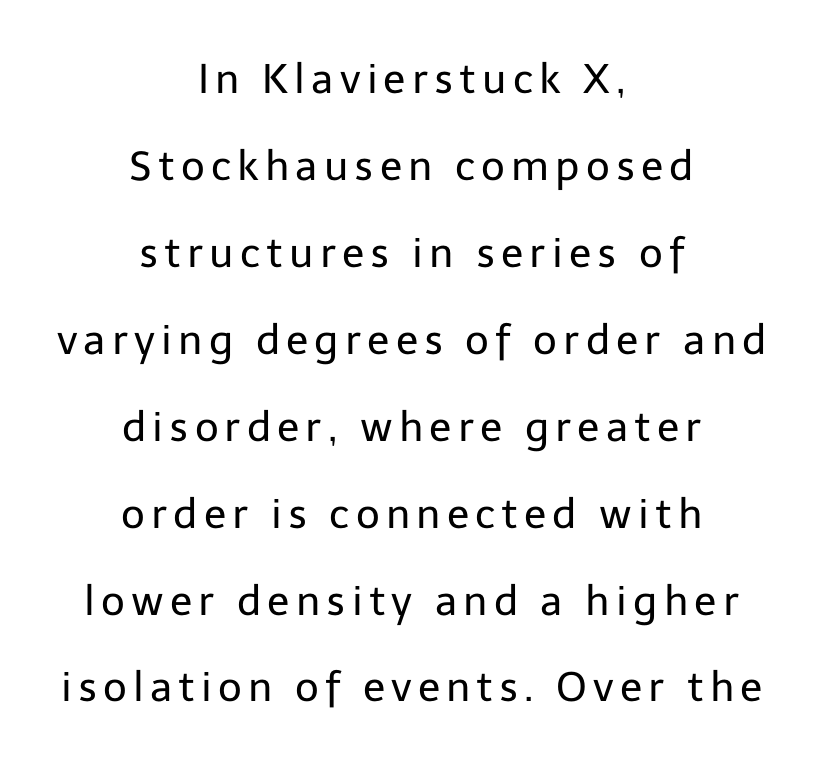
Q: Is the text bold? A: No.
Q: Is the text italic (slanted)? A: No, it is upright.
Q: Is the typeface a serif or a sans-serif typeface? A: Sans-serif.
Q: Is the text underlined? A: No.
Q: How is the paragraph aligned? A: Centered.
Q: Is the spacing between lines tight, normal or loose? A: Loose.
Q: Width (condensed, normal, or wide)? A: Normal.
Q: Stroke contrast? A: Low.
Q: x-height? A: Medium.
Q: Monospaced? A: No.
